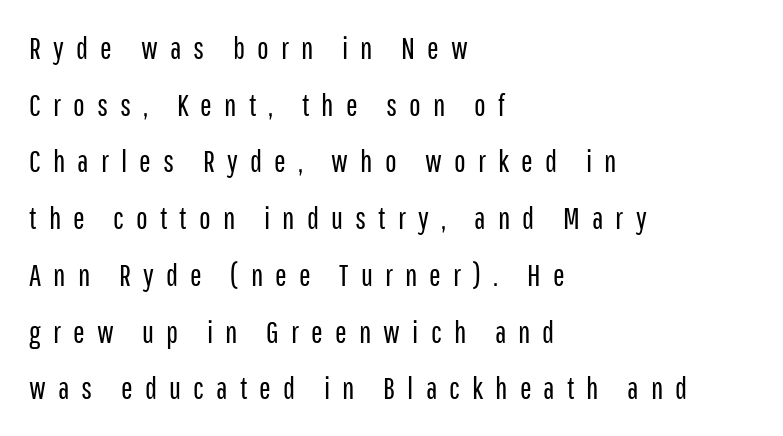
Q: Is the text bold? A: No.
Q: Is the text italic (slanted)? A: No, it is upright.
Q: Is the typeface a serif or a sans-serif typeface? A: Sans-serif.
Q: Is the text underlined? A: No.
Q: How is the paragraph aligned? A: Left-aligned.
Q: Is the spacing between letters normal or unusually wide? A: Unusually wide.
Q: Width (condensed, normal, or wide)? A: Condensed.
Q: Stroke contrast? A: Low.
Q: x-height? A: Medium.
Q: Monospaced? A: No.
